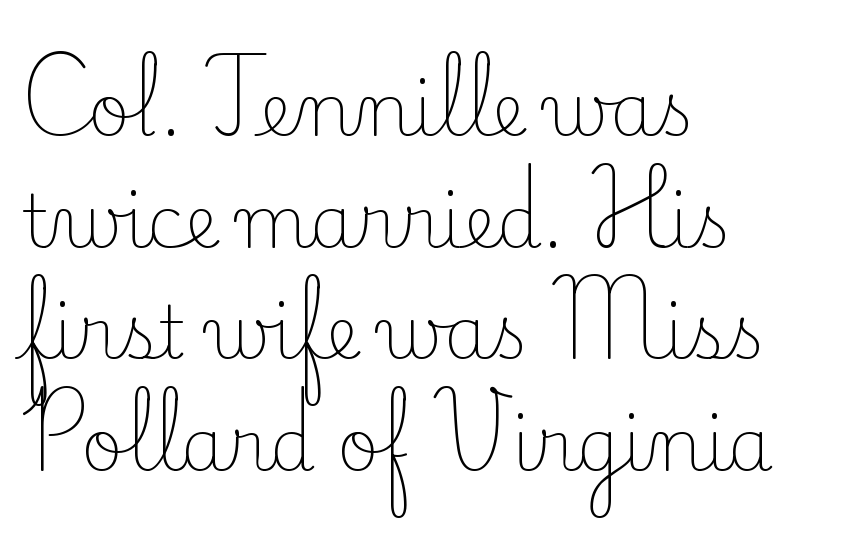
Are there feet on the stems? There are — it's a serif. Compared with a centered layout, this one pins lines to the left instead. Note the varied advance widths — an 'i' is clearly narrower than an 'm'. This sample uses plain, unmodified letter spacing. The space directly below the letters is spotless. Each stroke keeps to a modest, everyday thickness or less.
